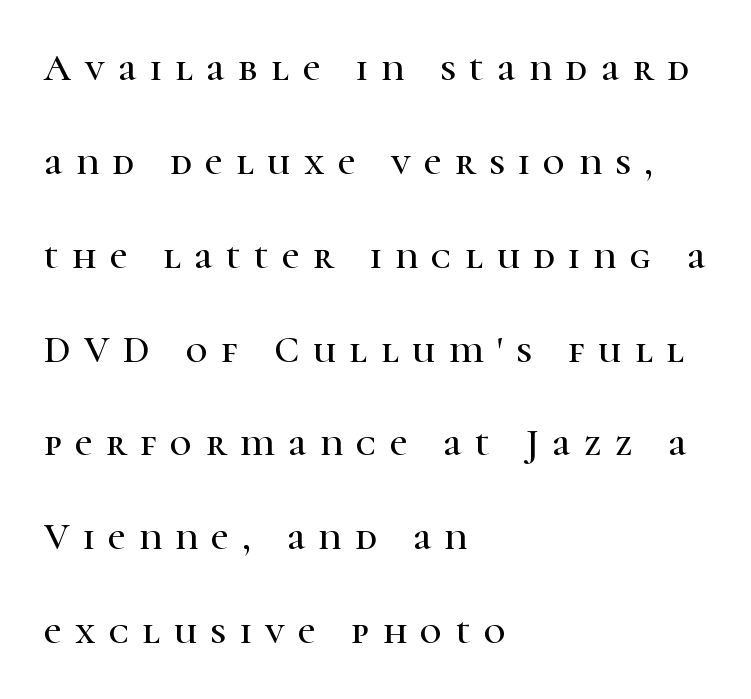
Q: Is the text italic (slanted)? A: No, it is upright.
Q: Is the typeface a serif or a sans-serif typeface? A: Serif.
Q: Is the text underlined? A: No.
Q: How is the paragraph aligned? A: Left-aligned.
Q: Is the spacing between letters normal or unusually wide? A: Unusually wide.
Q: Is the spacing between lines tight, normal or loose? A: Loose.
Q: Width (condensed, normal, or wide)? A: Normal.
Q: Stroke contrast? A: High.
Q: x-height? A: Medium.
Q: Monospaced? A: No.
